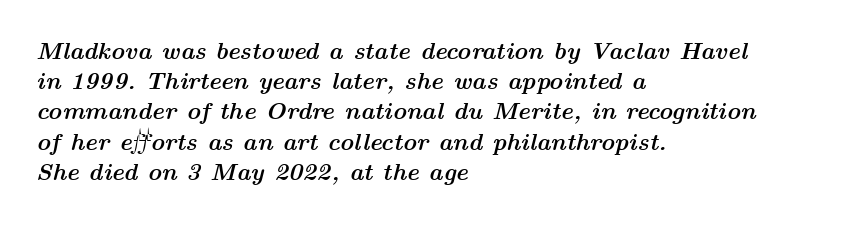
Q: Is the text bold? A: Yes.
Q: Is the text italic (slanted)? A: Yes, it leans right by about 14 degrees.
Q: Is the text underlined? A: No.
Q: How is the paragraph aligned? A: Left-aligned.
Q: Is the spacing between letters normal or unusually wide? A: Normal.
Q: Is the spacing between lines tight, normal or loose? A: Normal.
